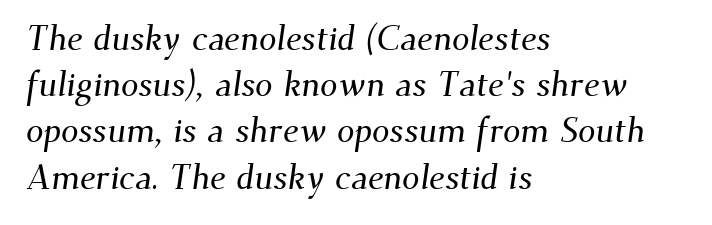
Note the varied advance widths — an 'i' is clearly narrower than an 'm'. The foot of each line stays bare and open. Caption: standard tracking, unaltered. The compositor pushed each line to the left boundary.
